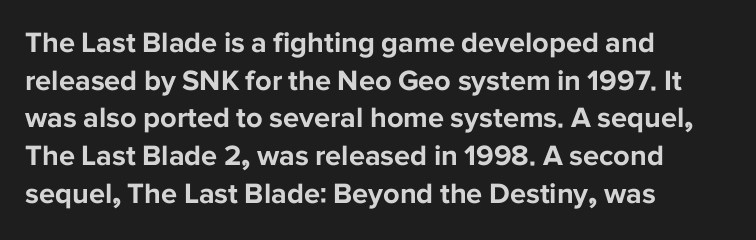
Q: Is the text bold? A: Yes.
Q: Is the text italic (slanted)? A: No, it is upright.
Q: Is the typeface a serif or a sans-serif typeface? A: Sans-serif.
Q: Is the text underlined? A: No.
Q: How is the paragraph aligned? A: Left-aligned.
Q: Is the spacing between letters normal or unusually wide? A: Normal.
Q: Is the spacing between lines tight, normal or loose? A: Normal.
Q: Width (condensed, normal, or wide)? A: Normal.
Q: Stroke contrast? A: Low.
Q: x-height? A: Medium.
Q: Monospaced? A: No.
